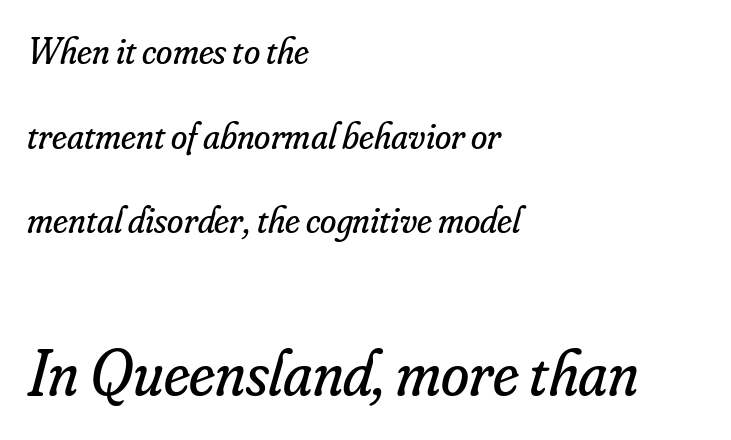
Q: Is the text bold? A: No.
Q: Is the text italic (slanted)? A: Yes, it leans right by about 16 degrees.
Q: Is the typeface a serif or a sans-serif typeface? A: Serif.
Q: Is the text underlined? A: No.
Q: How is the paragraph aligned? A: Left-aligned.
Q: Is the spacing between letters normal or unusually wide? A: Normal.
Q: Is the spacing between lines tight, normal or loose? A: Loose.
Q: Which block of text is set in a larger size, the first (top) or the second (bottom)? A: The second (bottom) one.
Q: Width (condensed, normal, or wide)? A: Normal.
Q: Stroke contrast? A: Low.
Q: x-height? A: Small.
Q: Monospaced? A: No.
